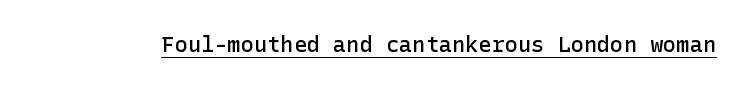
{"italic": "no", "bold": "semi", "underline": "yes", "letter_spacing": "normal", "letter_spacing_em": 0.0, "glyph_px": 22}
